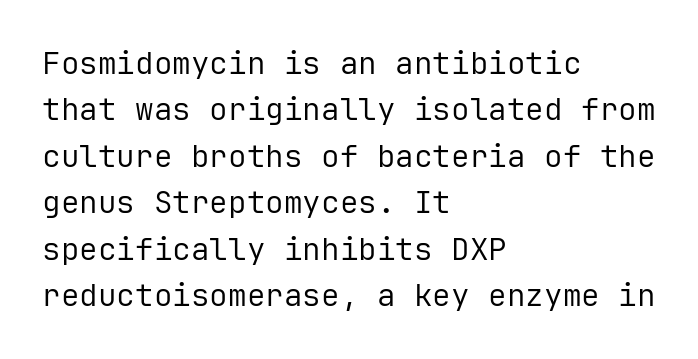
{"serif": "no", "italic": "no", "bold": "no", "weight": "regular", "width": "normal", "stroke_contrast": "low", "x_height": "medium", "monospaced": "yes", "underline": "no", "align": "left", "line_spacing": "normal", "line_spacing_ratio": 1.5, "letter_spacing": "normal", "letter_spacing_em": 0.0, "glyph_px": 31}
